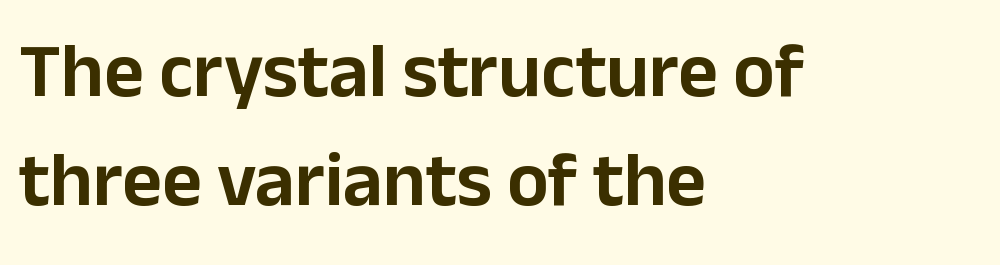
Vertical strokes here are truly vertical. Descenders hang freely into open space. A student would call this left alignment; a typographer would say flush left, rag right. To sum up the face: it is a sans, with no serifs.
